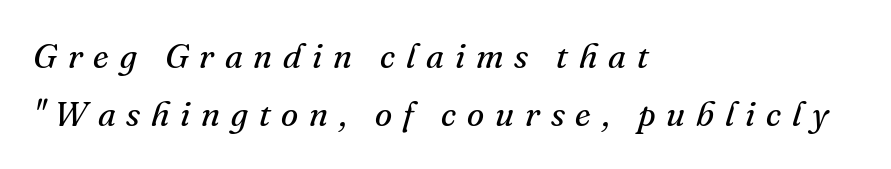
Each line starts at the same left margin while the right side varies. Someone cranked the tracking dial way up on this one. Yep, those are serifs on the letters. The specimen omits any rule beneath the text block's lines.
